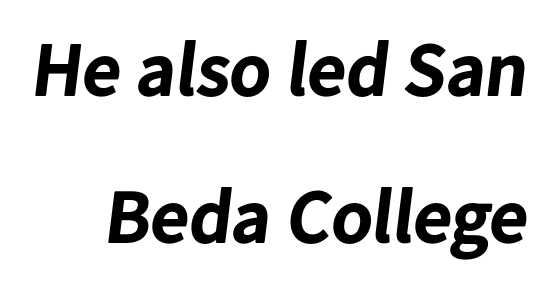
{"serif": "no", "bold": "yes", "weight": "bold", "width": "normal", "stroke_contrast": "low", "x_height": "medium", "monospaced": "no", "underline": "no", "line_spacing": "loose", "line_spacing_ratio": 1.93, "letter_spacing": "normal", "letter_spacing_em": 0.0, "glyph_px": 76}
